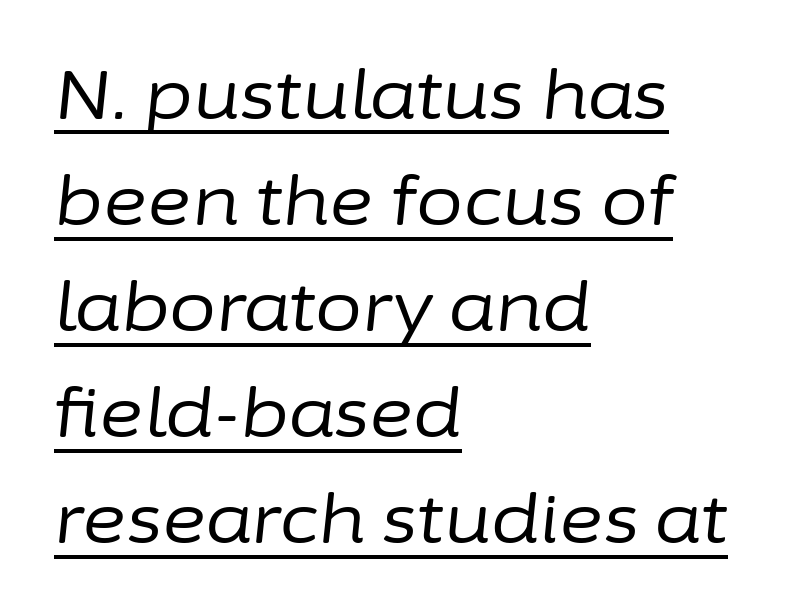
The image shows 68 px regular-weight type, italic (leaning right); set left-aligned, normal line spacing (1.56x), normal letter spacing, underlined; low stroke contrast and a medium x-height.
